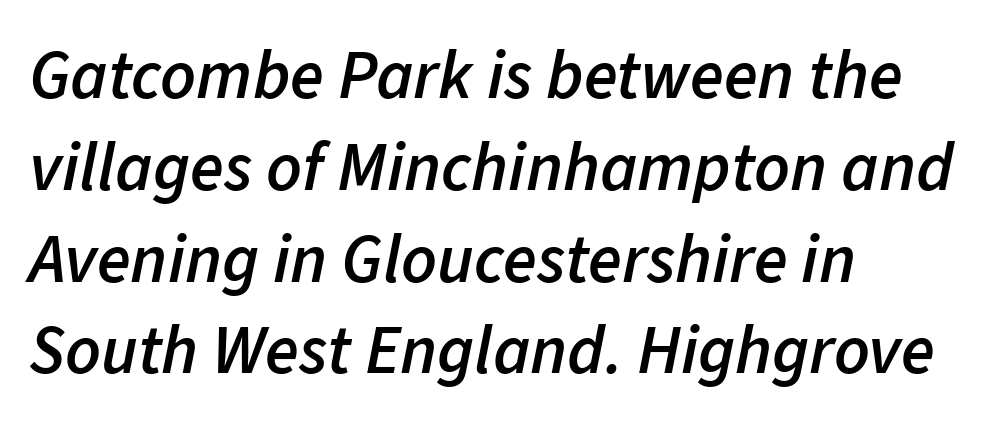
The image shows 69 px semibold type, italic (leaning right); set left-aligned, normal line spacing (1.33x), normal letter spacing, not underlined; low stroke contrast and a medium x-height.
